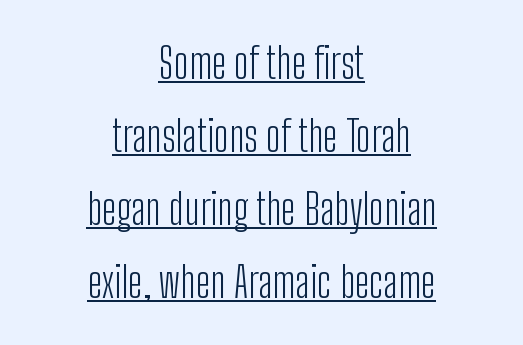
{"serif": "no", "italic": "no", "bold": "no", "weight": "light", "width": "condensed", "stroke_contrast": "low", "x_height": "medium", "monospaced": "no", "underline": "yes", "align": "center", "line_spacing_ratio": 1.74, "letter_spacing": "normal", "letter_spacing_em": 0.0, "glyph_px": 42}
